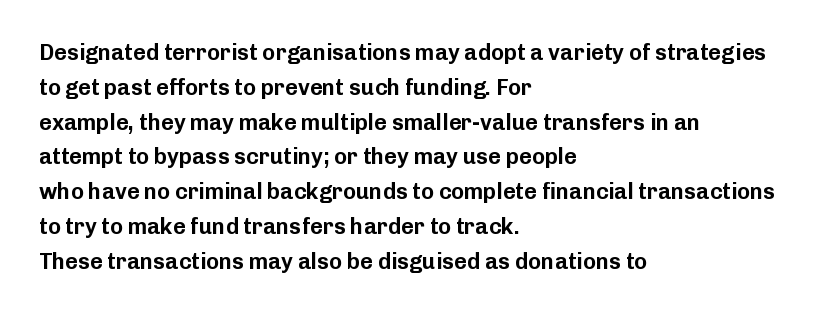
The letters stand straight up with perfectly vertical stems. The strip under each line holds only bare page. Each new line begins a customary step beneath the previous one. Inter-character spacing is left at the font's built-in metrics. The paragraph shown leans on its left margin.
